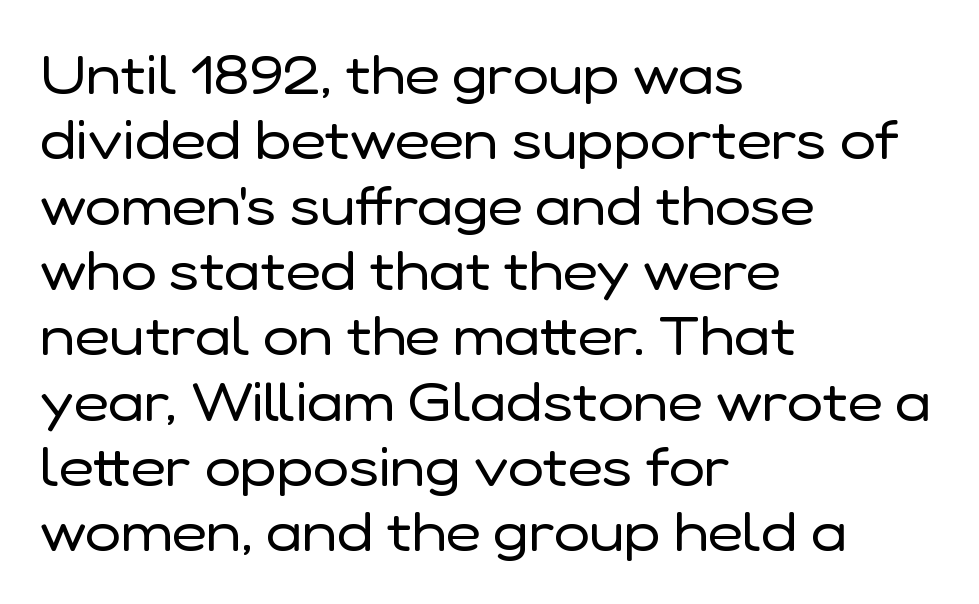
Q: Is the text bold? A: No.
Q: Is the text italic (slanted)? A: No, it is upright.
Q: Is the typeface a serif or a sans-serif typeface? A: Sans-serif.
Q: Is the text underlined? A: No.
Q: How is the paragraph aligned? A: Left-aligned.
Q: Is the spacing between letters normal or unusually wide? A: Normal.
Q: Width (condensed, normal, or wide)? A: Normal.
Q: Stroke contrast? A: Low.
Q: x-height? A: Medium.
Q: Monospaced? A: No.
